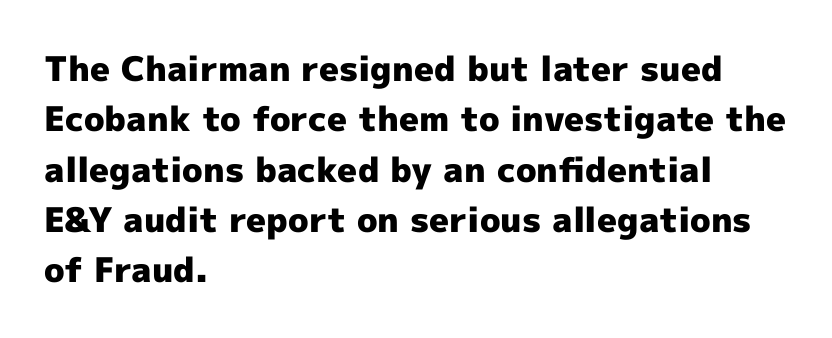
{"serif": "no", "italic": "no", "bold": "yes", "weight": "heavy", "width": "normal", "x_height": "medium", "monospaced": "no", "underline": "no", "align": "left", "line_spacing": "normal", "line_spacing_ratio": 1.48, "letter_spacing": "normal", "letter_spacing_em": 0.0, "glyph_px": 34}
